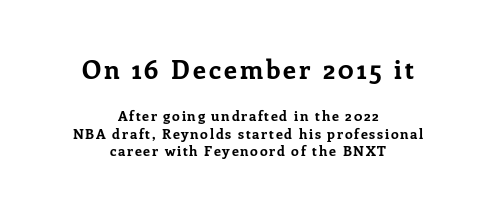
The image shows 26 px bold type, upright; set centered, normal line spacing (1.27x), not underlined; the first (top) block is 1.86x larger.
